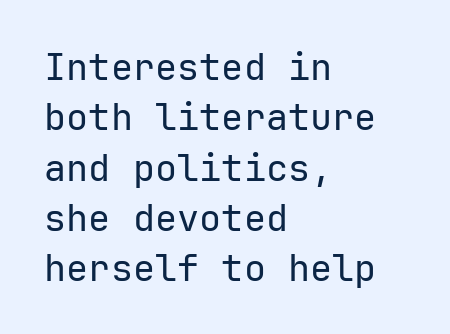
The image shows 37 px regular-weight sans-serif type, upright; set left-aligned, normal line spacing (1.36x), normal letter spacing, not underlined; low stroke contrast and a medium x-height.
